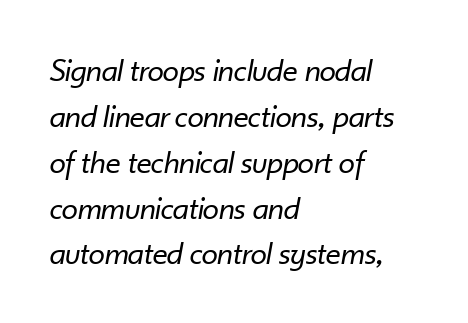
Q: Is the text bold? A: No.
Q: Is the text italic (slanted)? A: Yes, it leans right by about 10 degrees.
Q: Is the text underlined? A: No.
Q: How is the paragraph aligned? A: Left-aligned.
Q: Is the spacing between letters normal or unusually wide? A: Normal.
Q: Is the spacing between lines tight, normal or loose? A: Normal.
Q: Width (condensed, normal, or wide)? A: Normal.
Q: Stroke contrast? A: Low.
Q: x-height? A: Small.
Q: Monospaced? A: No.
